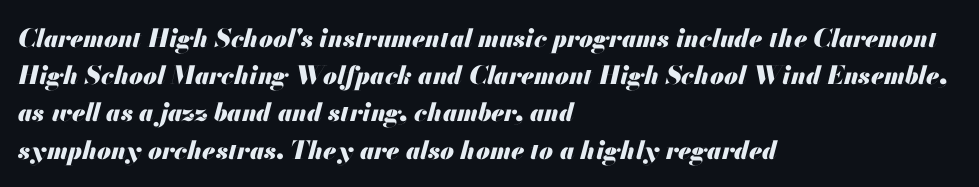
Q: Is the text bold? A: Yes.
Q: Is the text italic (slanted)? A: Yes, it leans right by about 13 degrees.
Q: Is the text underlined? A: No.
Q: How is the paragraph aligned? A: Left-aligned.
Q: Is the spacing between letters normal or unusually wide? A: Normal.
Q: Is the spacing between lines tight, normal or loose? A: Normal.
